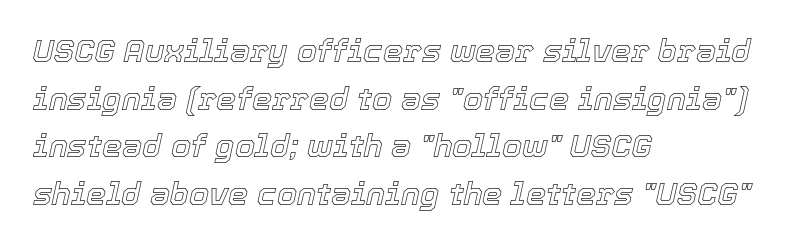
The image shows 32 px text type, italic (leaning right); set left-aligned, normal line spacing (1.49x), normal letter spacing, not underlined; a medium x-height.
